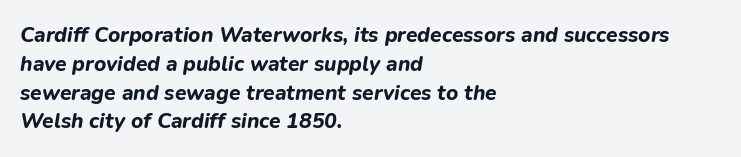
Q: Is the text bold? A: Yes.
Q: Is the text italic (slanted)? A: Yes, it leans right by about 9 degrees.
Q: Is the text underlined? A: No.
Q: How is the paragraph aligned? A: Left-aligned.
Q: Is the spacing between letters normal or unusually wide? A: Normal.
Q: Is the spacing between lines tight, normal or loose? A: Normal.
